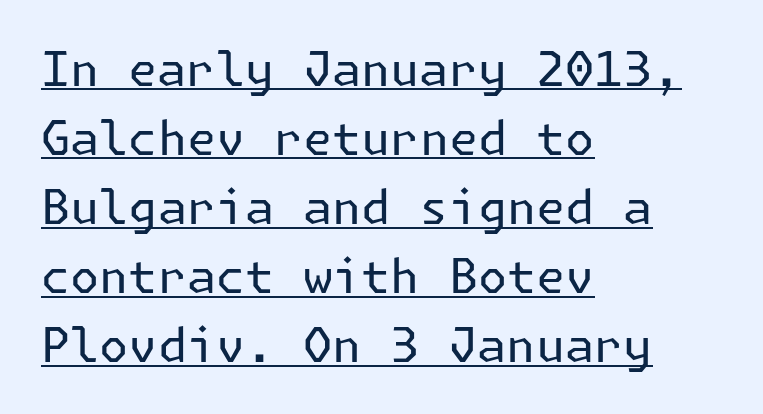
Q: Is the text bold? A: No.
Q: Is the text italic (slanted)? A: No, it is upright.
Q: Is the typeface a serif or a sans-serif typeface? A: Sans-serif.
Q: Is the text underlined? A: Yes.
Q: How is the paragraph aligned? A: Left-aligned.
Q: Is the spacing between letters normal or unusually wide? A: Normal.
Q: Is the spacing between lines tight, normal or loose? A: Normal.
Q: Width (condensed, normal, or wide)? A: Normal.
Q: Stroke contrast? A: Low.
Q: x-height? A: Medium.
